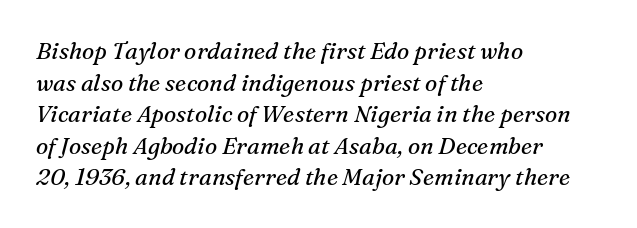
Q: Is the text bold? A: No.
Q: Is the text italic (slanted)? A: Yes, it leans right by about 16 degrees.
Q: Is the text underlined? A: No.
Q: How is the paragraph aligned? A: Left-aligned.
Q: Is the spacing between letters normal or unusually wide? A: Normal.
Q: Is the spacing between lines tight, normal or loose? A: Normal.
